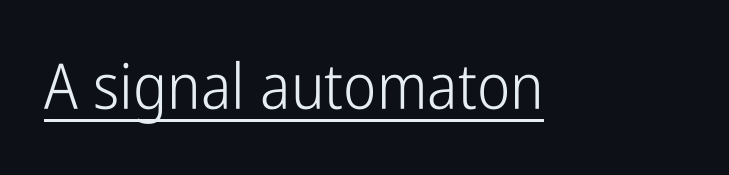
Q: Is the text bold? A: No.
Q: Is the text italic (slanted)? A: No, it is upright.
Q: Is the typeface a serif or a sans-serif typeface? A: Sans-serif.
Q: Is the text underlined? A: Yes.
Q: Is the spacing between letters normal or unusually wide? A: Normal.
Q: Width (condensed, normal, or wide)? A: Condensed.
Q: Stroke contrast? A: Low.
Q: x-height? A: Medium.
Q: Monospaced? A: No.
